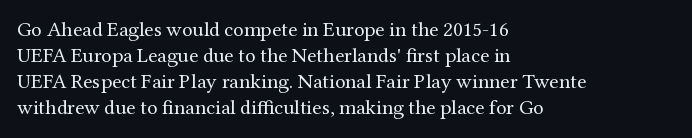
The typography opts for an upright posture over an oblique one. Unmarked baselines from the first word to the last. Students, note that the glyphs here touch the page at normal intervals. Which margin do the lines hug? The left one — the right edge is uneven. The typesetting does not lean heavy: it is not bold.
